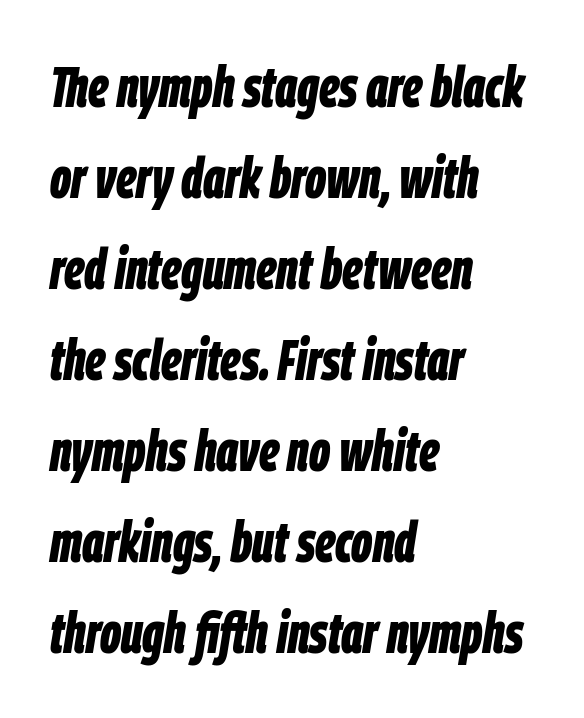
{"italic": "yes", "lean": "right", "slant_degrees": 9, "bold": "yes", "weight": "bold", "width": "condensed", "stroke_contrast": "low", "x_height": "large", "monospaced": "no", "underline": "no", "align": "left", "line_spacing": "normal", "line_spacing_ratio": 1.57, "letter_spacing": "normal", "letter_spacing_em": 0.0, "glyph_px": 58}
